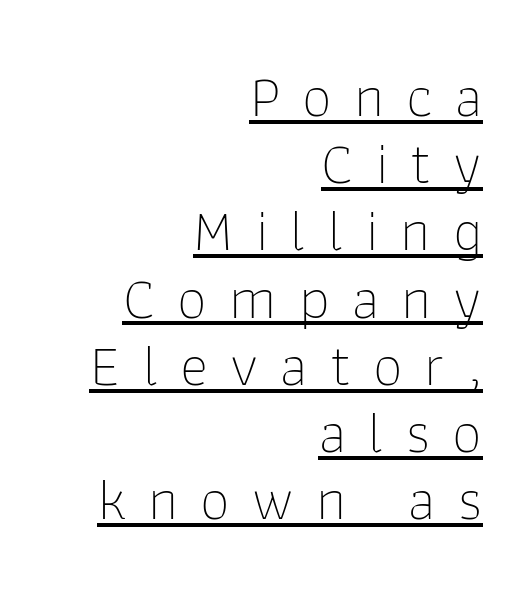
{"serif": "no", "italic": "no", "bold": "no", "weight": "thin", "width": "normal", "stroke_contrast": "low", "x_height": "medium", "monospaced": "no", "underline": "yes", "align": "right", "line_spacing": "tight", "line_spacing_ratio": 1.12, "letter_spacing": "wide", "letter_spacing_em": 0.37, "glyph_px": 60}
